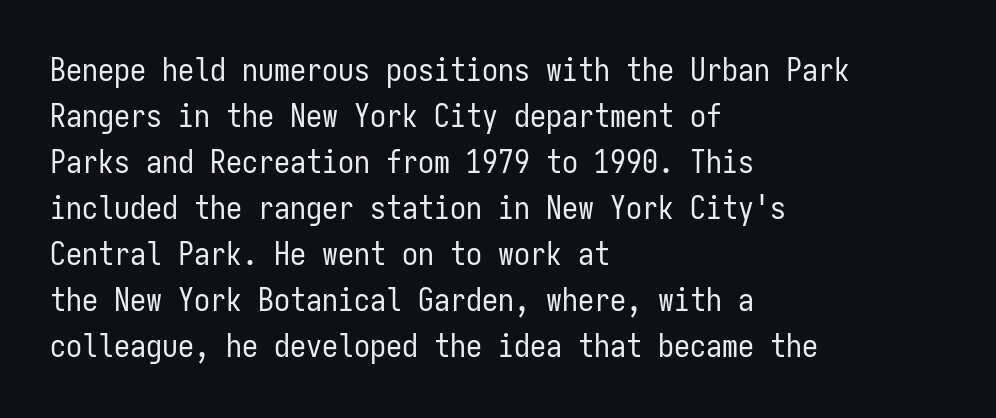
Q: Is the text bold? A: No.
Q: Is the text italic (slanted)? A: No, it is upright.
Q: Is the typeface a serif or a sans-serif typeface? A: Sans-serif.
Q: Is the text underlined? A: No.
Q: How is the paragraph aligned? A: Left-aligned.
Q: Is the spacing between letters normal or unusually wide? A: Normal.
Q: Is the spacing between lines tight, normal or loose? A: Normal.
Q: Width (condensed, normal, or wide)? A: Condensed.
Q: Stroke contrast? A: Low.
Q: x-height? A: Medium.
Q: Monospaced? A: Yes.
